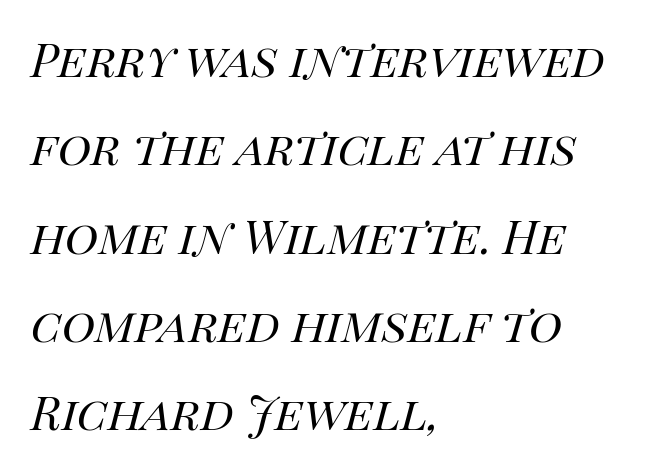
{"italic": "yes", "lean": "right", "slant_degrees": 14, "bold": "no", "weight": "regular", "width": "normal", "stroke_contrast": "high", "x_height": "large", "monospaced": "no", "underline": "no", "align": "left", "line_spacing": "normal", "line_spacing_ratio": 1.55, "letter_spacing": "normal", "letter_spacing_em": 0.0, "glyph_px": 57}
